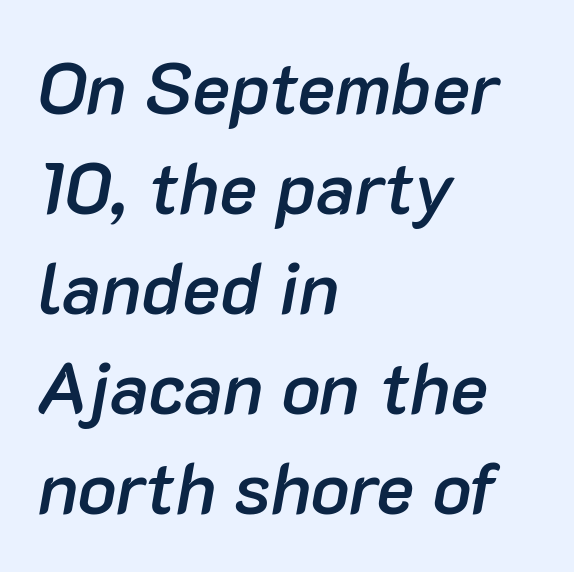
Q: Is the text bold? A: Semi-bold.
Q: Is the text italic (slanted)? A: Yes, it leans right by about 10 degrees.
Q: Is the text underlined? A: No.
Q: How is the paragraph aligned? A: Left-aligned.
Q: Is the spacing between letters normal or unusually wide? A: Normal.
Q: Is the spacing between lines tight, normal or loose? A: Normal.
Q: Width (condensed, normal, or wide)? A: Normal.
Q: Stroke contrast? A: Low.
Q: x-height? A: Medium.
Q: Monospaced? A: No.
